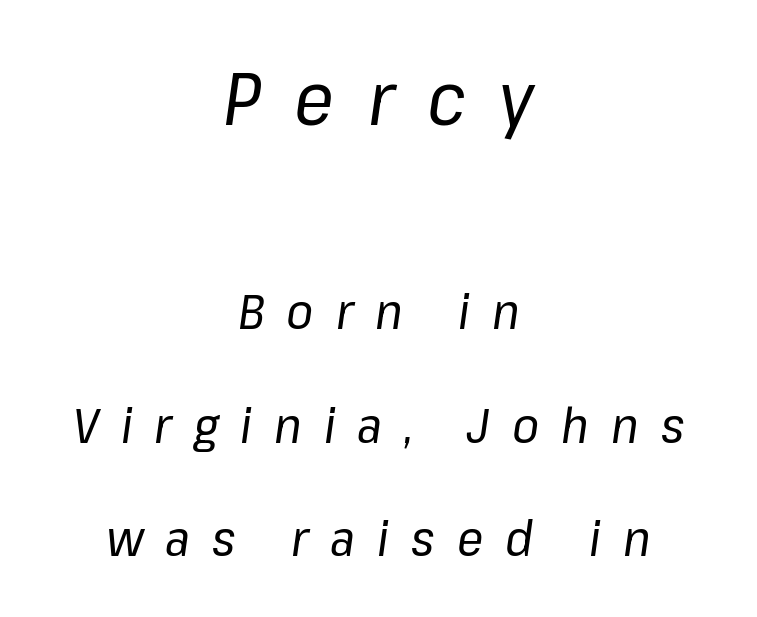
Q: Is the text bold? A: No.
Q: Is the text italic (slanted)? A: Yes, it leans right by about 8 degrees.
Q: Is the text underlined? A: No.
Q: How is the paragraph aligned? A: Centered.
Q: Is the spacing between letters normal or unusually wide? A: Unusually wide.
Q: Is the spacing between lines tight, normal or loose? A: Loose.
Q: Which block of text is set in a larger size, the first (top) or the second (bottom)? A: The first (top) one.
Q: Width (condensed, normal, or wide)? A: Normal.
Q: Stroke contrast? A: Low.
Q: x-height? A: Medium.
Q: Monospaced? A: No.
